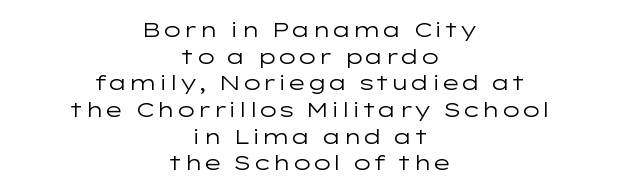
{"italic": "no", "bold": "no", "underline": "no", "align": "center", "line_spacing": "normal", "line_spacing_ratio": 1.27, "letter_spacing": "normal", "letter_spacing_em": 0.0, "glyph_px": 21}
